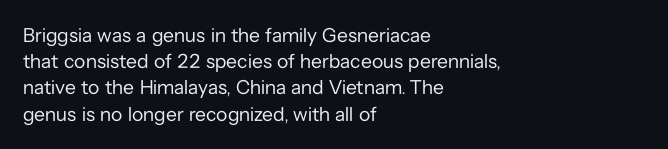
The image shows 20 px text type, upright; set left-aligned, normal line spacing (1.31x), normal letter spacing, not underlined.
